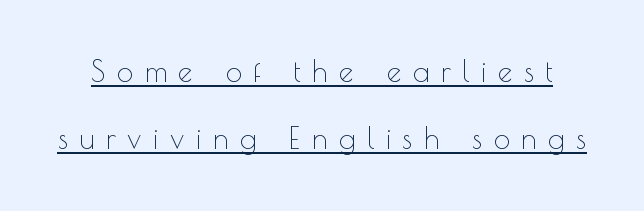
The image shows 29 px thin sans-serif type, upright; set loose line spacing (2.32x), unusually wide letter spacing (+0.4 em), underlined; a small x-height.
